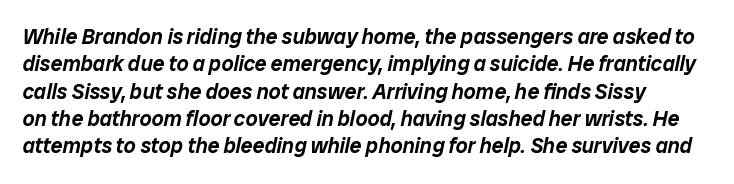
{"italic": "yes", "lean": "right", "slant_degrees": 12, "underline": "no", "line_spacing": "normal", "line_spacing_ratio": 1.3, "letter_spacing": "normal", "letter_spacing_em": 0.0, "glyph_px": 21}
